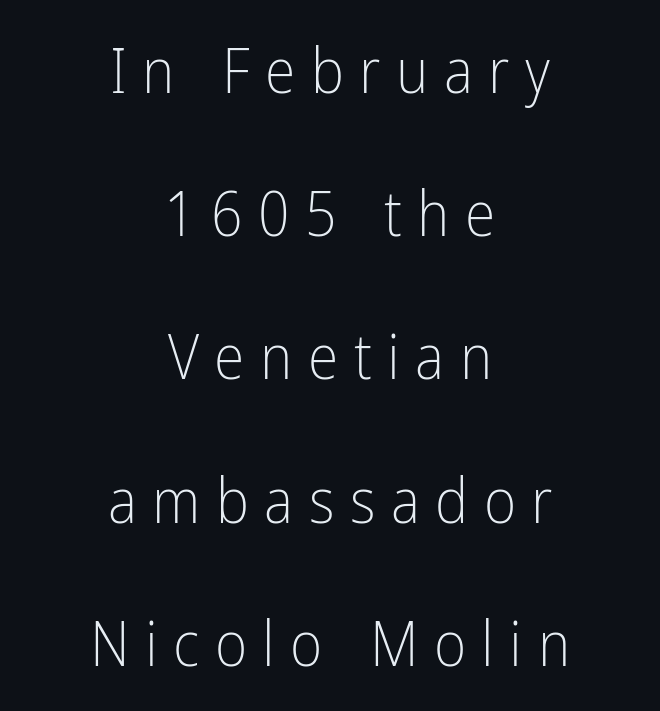
The image shows 62 px light, condensed sans-serif type, upright; set centered, loose line spacing (2.31x), unusually wide letter spacing (+0.25 em), not underlined; low stroke contrast and a medium x-height.
